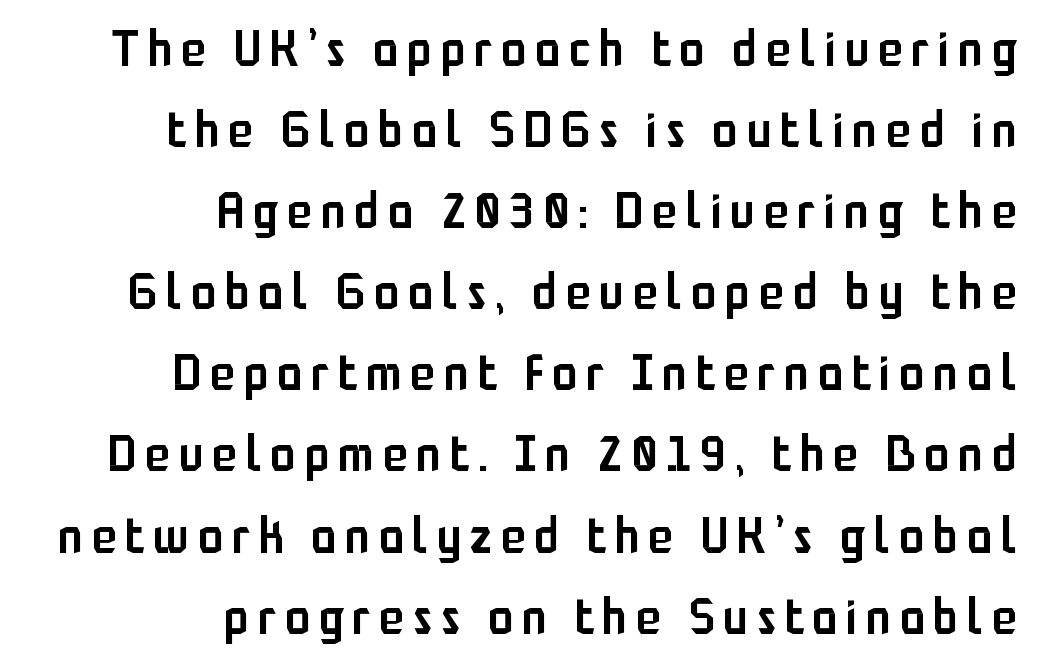
Q: Is the text bold? A: Semi-bold.
Q: Is the text italic (slanted)? A: No, it is upright.
Q: Is the typeface a serif or a sans-serif typeface? A: Sans-serif.
Q: Is the text underlined? A: No.
Q: How is the paragraph aligned? A: Right-aligned.
Q: Is the spacing between lines tight, normal or loose? A: Normal.
Q: Width (condensed, normal, or wide)? A: Condensed.
Q: Stroke contrast? A: Low.
Q: x-height? A: Medium.
Q: Monospaced? A: No.
